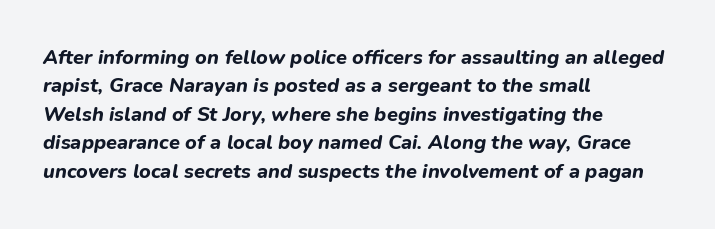
Teacher's note: observe the even left margin — that is flush-left alignment. Caption: standard tracking, unaltered. Rendered with sloped, italic letterforms. Quick note: underline off.
